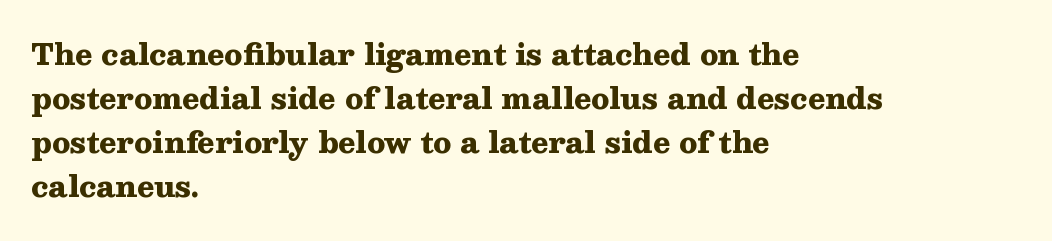
The image shows 29 px heavy, wide serif type, upright; set left-aligned, normal line spacing (1.52x), normal letter spacing, not underlined; medium stroke contrast and a medium x-height.
